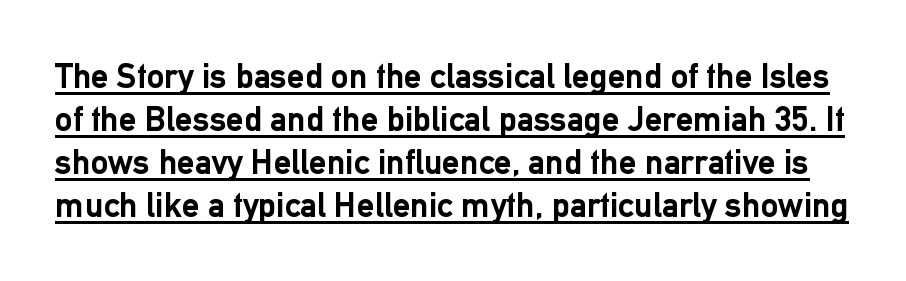
Posture: upright roman. Has an underline been added? It has. Note the varied advance widths — an 'i' is clearly narrower than an 'm'. I'd describe the lettering as bold — thick and assertive. The face used here is a sans, in the tradition of grotesques and geometrics. Here the glyphs are tracked normally, forming tight word shapes.
